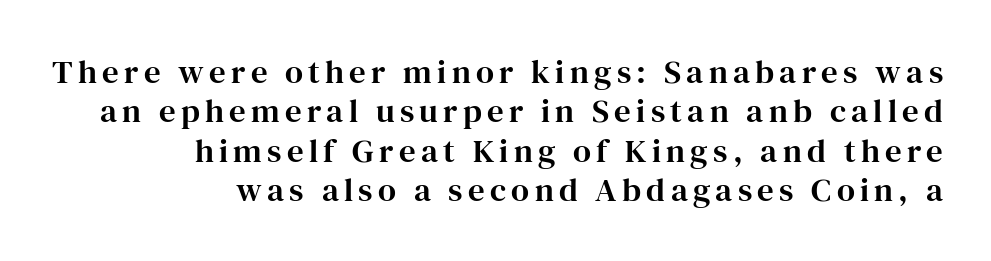
Q: Is the text italic (slanted)? A: No, it is upright.
Q: Is the typeface a serif or a sans-serif typeface? A: Serif.
Q: Is the text underlined? A: No.
Q: How is the paragraph aligned? A: Right-aligned.
Q: Width (condensed, normal, or wide)? A: Normal.
Q: Stroke contrast? A: High.
Q: x-height? A: Medium.
Q: Monospaced? A: No.
